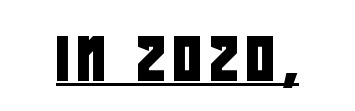
{"serif": "no", "width": "condensed", "stroke_contrast": "low", "x_height": "large", "monospaced": "no", "underline": "yes", "glyph_px": 44}
